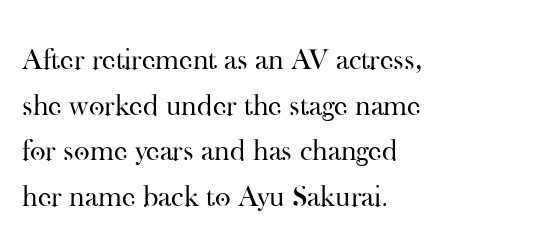
{"serif": "yes", "italic": "no", "bold": "no", "weight": "regular", "width": "normal", "stroke_contrast": "high", "x_height": "small", "monospaced": "no", "underline": "no", "align": "left", "line_spacing": "normal", "line_spacing_ratio": 1.52, "letter_spacing": "normal", "letter_spacing_em": 0.0, "glyph_px": 30}
